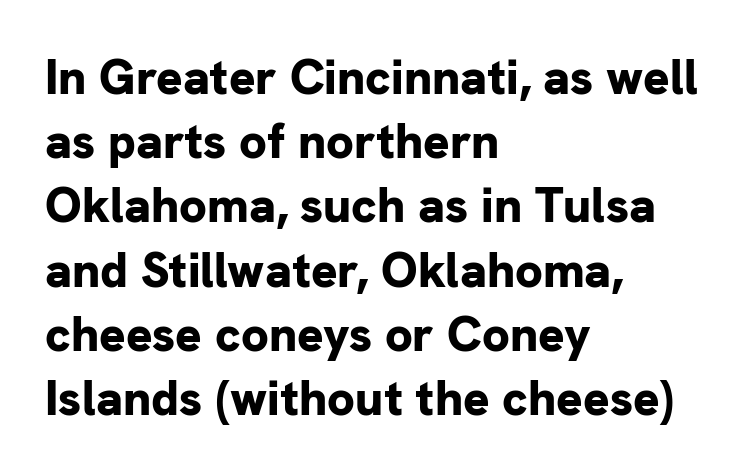
{"serif": "no", "italic": "no", "bold": "yes", "weight": "bold", "width": "normal", "stroke_contrast": "low", "x_height": "medium", "monospaced": "no", "underline": "no", "align": "left", "line_spacing": "normal", "line_spacing_ratio": 1.31, "letter_spacing": "normal", "letter_spacing_em": 0.0, "glyph_px": 49}
